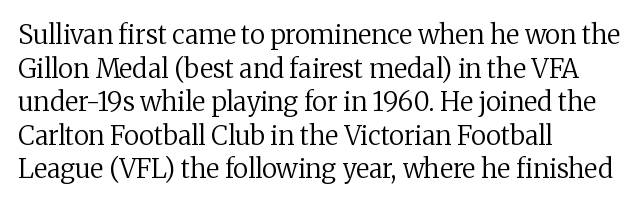
{"italic": "no", "bold": "no", "underline": "no", "align": "left", "line_spacing": "normal", "line_spacing_ratio": 1.29, "letter_spacing": "normal", "letter_spacing_em": 0.0, "glyph_px": 26}
